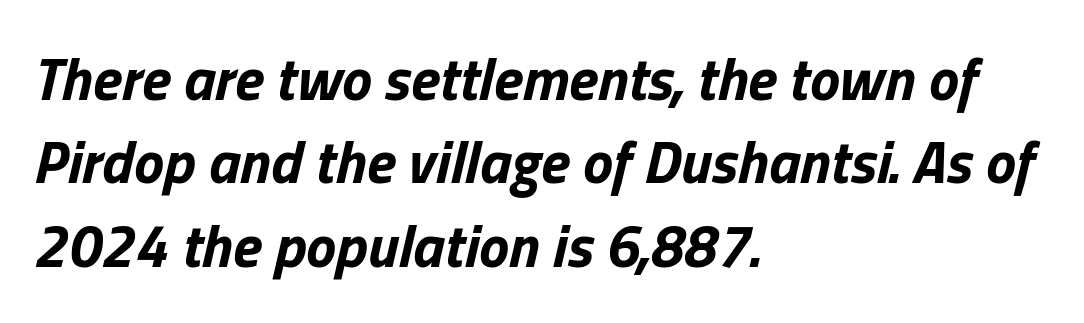
The image shows 60 px bold type, italic (leaning right); set left-aligned, normal line spacing (1.39x), normal letter spacing, not underlined; low stroke contrast and a medium x-height.
